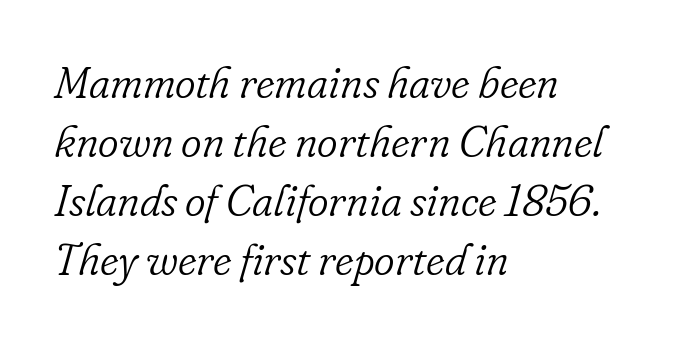
Nothing unusual about the tracking: characters are spaced as the font intends. Characters are canted at an angle relative to the baseline's perpendicular. The font is comparable to plain body text, perhaps lighter. Classification — serif. The words here are not underlined. Proportional: the letters do not fall into vertical columns.
